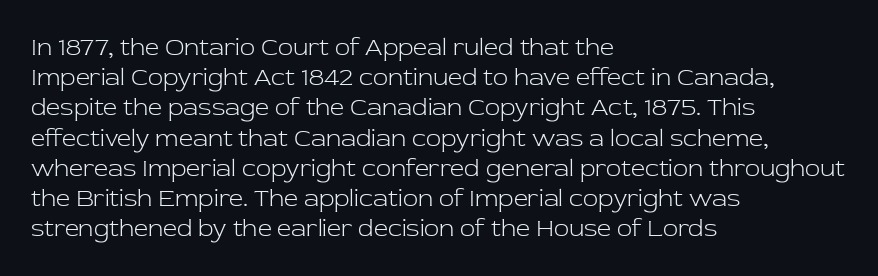
The image shows 25 px text type, upright; set left-aligned, line spacing 1.21x, normal letter spacing, not underlined.
